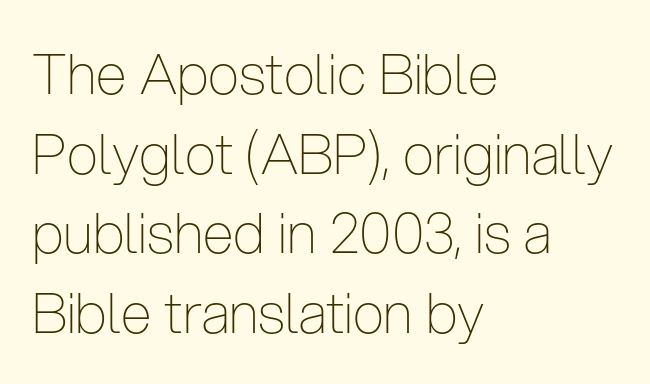
The image shows 56 px thin, condensed sans-serif type, upright; set left-aligned, normal line spacing (1.42x), normal letter spacing, not underlined; low stroke contrast and a medium x-height.
